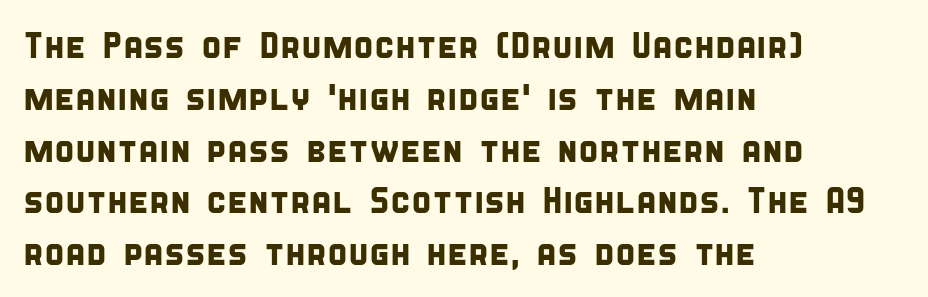
The image shows 37 px condensed sans-serif type; set left-aligned, normal line spacing (1.4x), normal letter spacing, not underlined; low stroke contrast and a large x-height.
